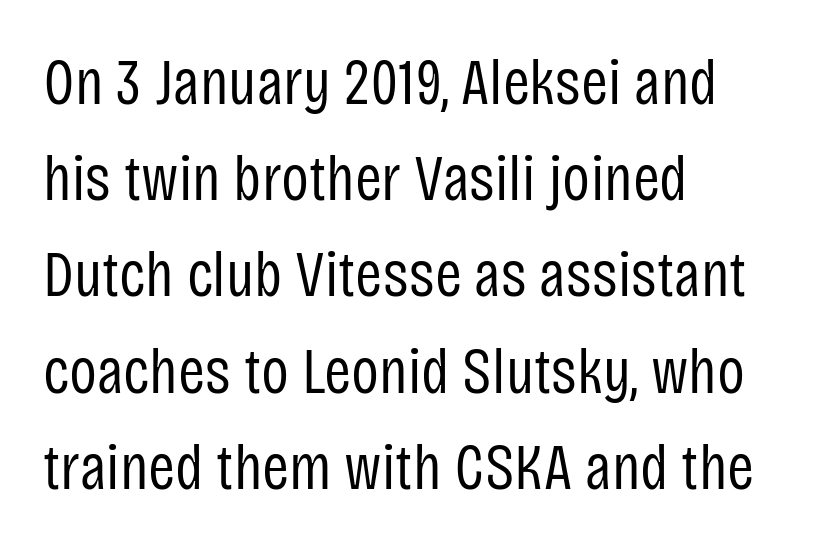
The image shows 65 px regular-weight, condensed sans-serif type, upright; set left-aligned, normal line spacing (1.48x), normal letter spacing, not underlined; low stroke contrast and a large x-height.
